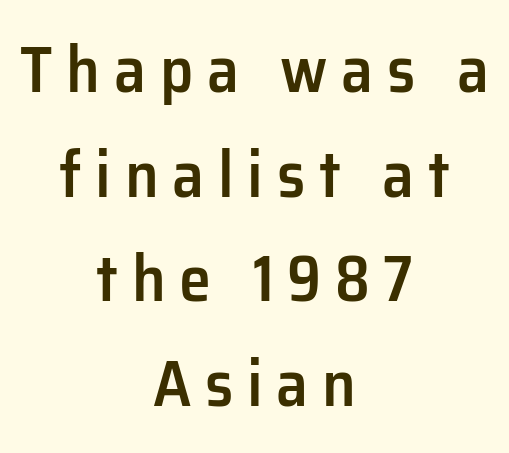
The image shows 65 px semibold sans-serif type, upright; set centered, normal line spacing (1.61x), unusually wide letter spacing (+0.21 em), not underlined; low stroke contrast and a medium x-height.
